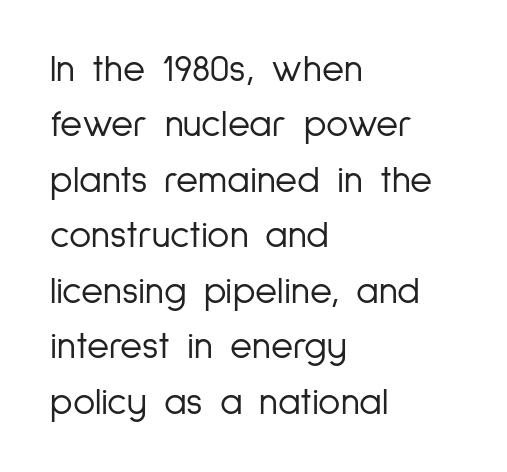
The line texture is even and compact thanks to regular tracking. Has an underline been added? It has not. The passage shown is typed in a proportional face where columns would drift. The lettering holds an erect, upright posture throughout. Vertical stems look standard width or narrower in stroke.
